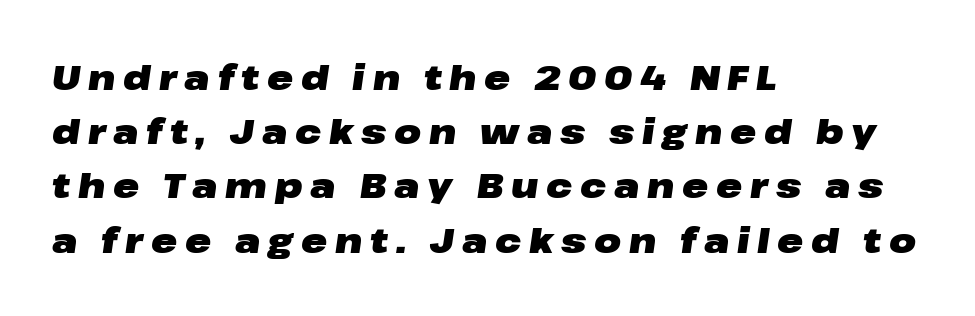
Q: Is the text bold? A: Yes.
Q: Is the text italic (slanted)? A: Yes, it leans right by about 8 degrees.
Q: Is the text underlined? A: No.
Q: How is the paragraph aligned? A: Left-aligned.
Q: Is the spacing between letters normal or unusually wide? A: Unusually wide.
Q: Is the spacing between lines tight, normal or loose? A: Normal.
Q: Width (condensed, normal, or wide)? A: Wide.
Q: Stroke contrast? A: Low.
Q: x-height? A: Medium.
Q: Monospaced? A: No.
